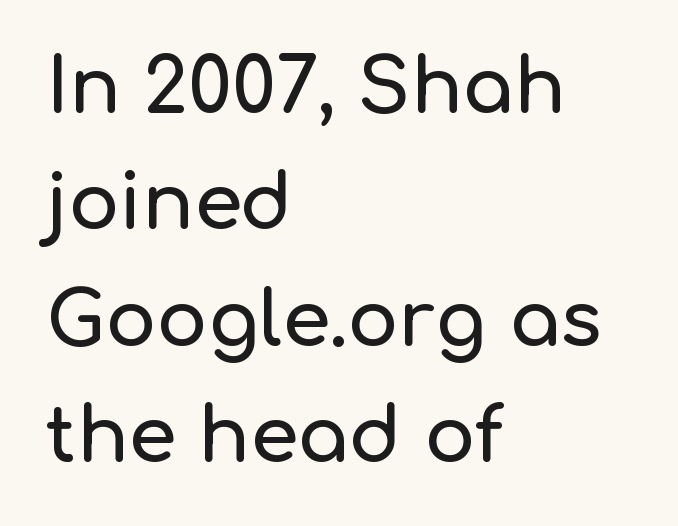
{"serif": "no", "italic": "no", "width": "normal", "stroke_contrast": "low", "x_height": "medium", "monospaced": "no", "underline": "no", "align": "left", "line_spacing": "normal", "line_spacing_ratio": 1.53, "letter_spacing": "normal", "letter_spacing_em": 0.0, "glyph_px": 76}
